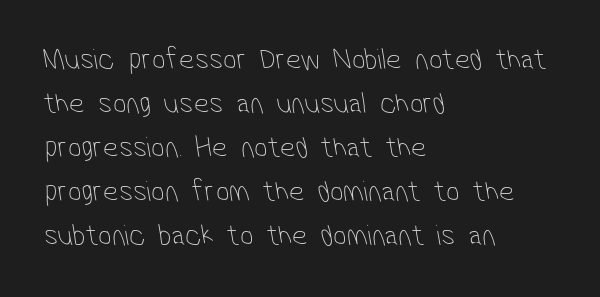
Q: Is the text bold? A: No.
Q: Is the typeface a serif or a sans-serif typeface? A: Sans-serif.
Q: Is the text underlined? A: No.
Q: How is the paragraph aligned? A: Left-aligned.
Q: Is the spacing between letters normal or unusually wide? A: Normal.
Q: Is the spacing between lines tight, normal or loose? A: Normal.
Q: Width (condensed, normal, or wide)? A: Condensed.
Q: Stroke contrast? A: Low.
Q: x-height? A: Medium.
Q: Monospaced? A: No.
